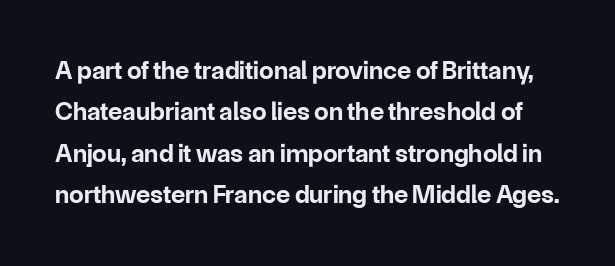
You can tell it's not italic because the verticals are truly vertical. These lines keep a tight, regular rhythm from letter to letter. Each row of text sits above clean, open space. Vertical spacing — default. Heavy-handed strokes throughout: this text is bold.
